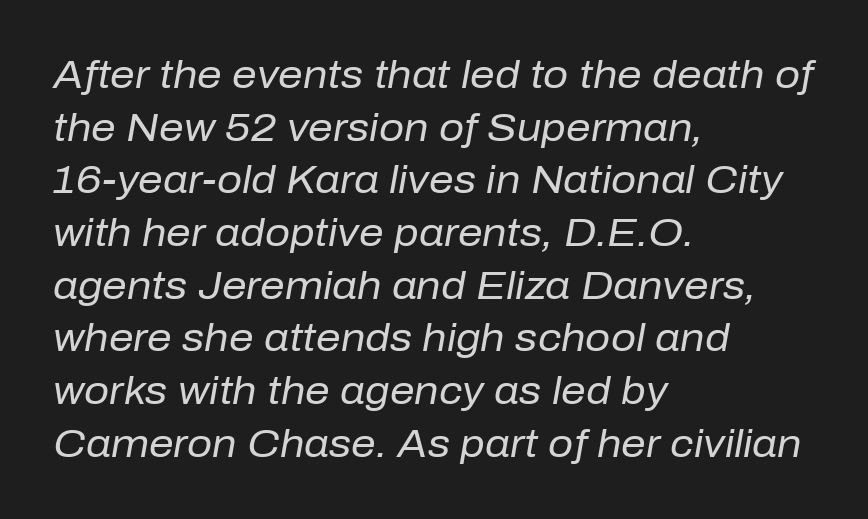
{"italic": "yes", "lean": "right", "slant_degrees": 10, "bold": "no", "weight": "regular", "width": "normal", "stroke_contrast": "low", "x_height": "medium", "monospaced": "no", "underline": "no", "align": "left", "line_spacing": "normal", "line_spacing_ratio": 1.35, "letter_spacing": "normal", "letter_spacing_em": 0.0, "glyph_px": 39}
